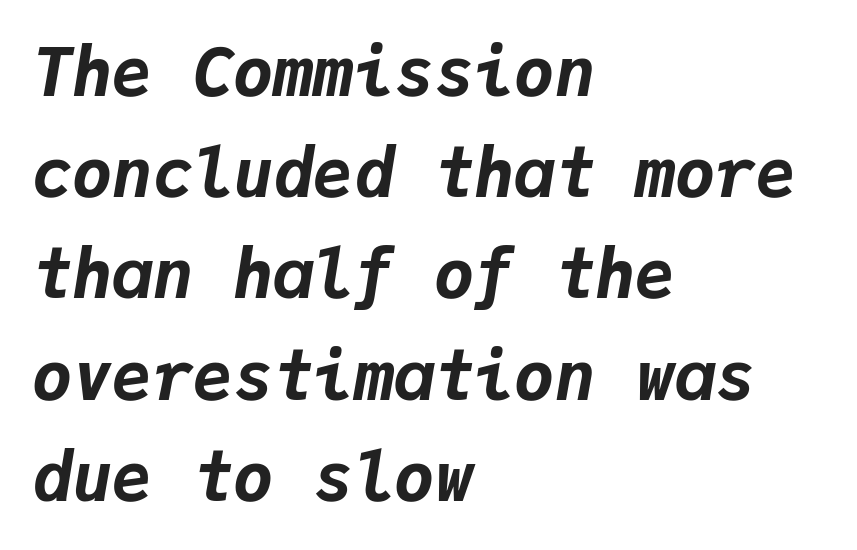
The image shows 67 px bold type, italic (leaning right), monospaced; set left-aligned, normal line spacing (1.51x), normal letter spacing, not underlined; low stroke contrast and a medium x-height.
